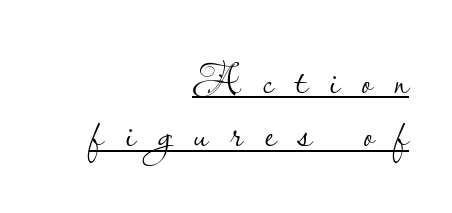
The image shows 44 px light sans-serif type; set right-aligned, line spacing 1.21x, unusually wide letter spacing (+0.5 em), underlined; low stroke contrast and a small x-height.
